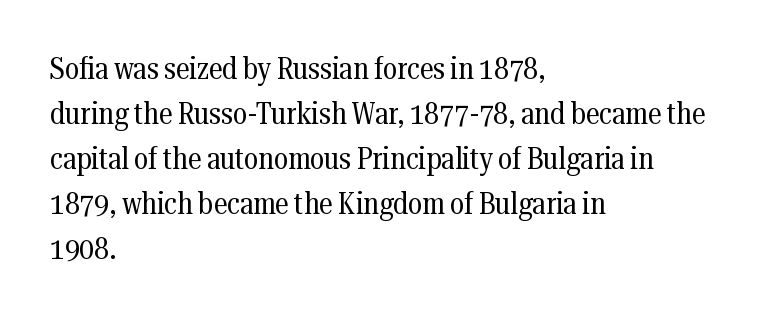
The image shows 31 px regular-weight, condensed serif type, upright; set left-aligned, normal line spacing (1.45x), normal letter spacing, not underlined; medium stroke contrast and a medium x-height.
